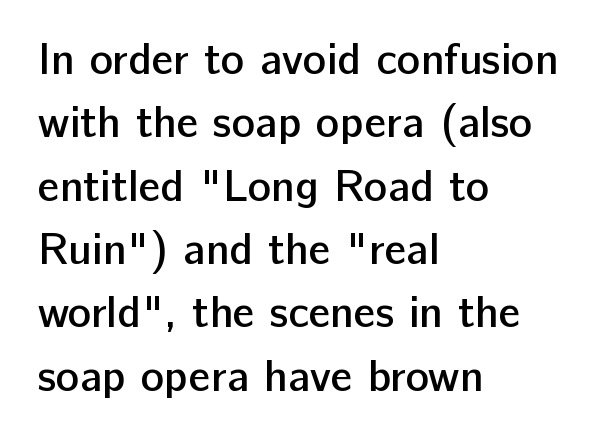
This sample has the flowing, uneven cadence of proportional lettering. Emphasis by weight is partial: semibold. The glyphs are unaccompanied by any horizontal stroke below them. Posture: vertical.
